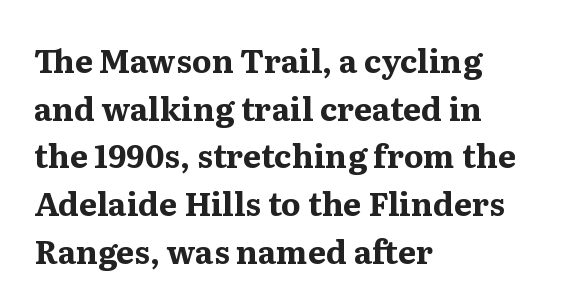
Q: Is the text bold? A: Yes.
Q: Is the text italic (slanted)? A: No, it is upright.
Q: Is the typeface a serif or a sans-serif typeface? A: Serif.
Q: Is the text underlined? A: No.
Q: How is the paragraph aligned? A: Left-aligned.
Q: Is the spacing between letters normal or unusually wide? A: Normal.
Q: Is the spacing between lines tight, normal or loose? A: Normal.
Q: Width (condensed, normal, or wide)? A: Normal.
Q: Stroke contrast? A: Medium.
Q: x-height? A: Medium.
Q: Monospaced? A: No.
